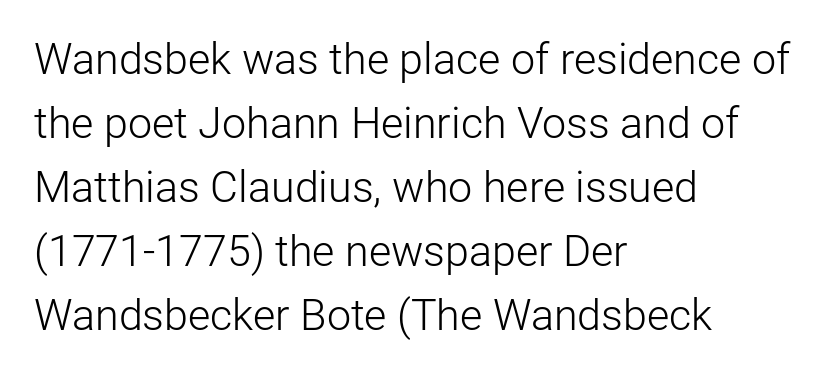
The image shows 43 px light sans-serif type, upright; set left-aligned, normal line spacing (1.49x), normal letter spacing, not underlined; low stroke contrast and a medium x-height.
